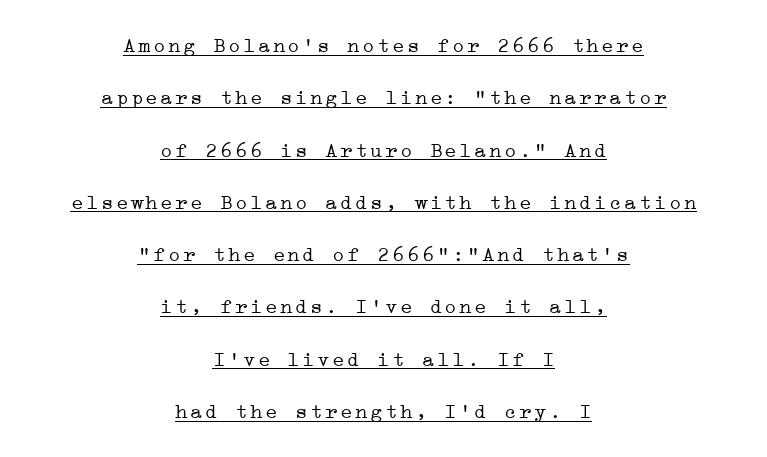
The image shows 21 px text type, upright; set centered, loose line spacing (2.49x), underlined.
